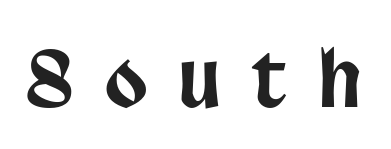
Q: Is the text italic (slanted)? A: No, it is upright.
Q: Is the typeface a serif or a sans-serif typeface? A: Sans-serif.
Q: Is the text underlined? A: No.
Q: Is the spacing between letters normal or unusually wide? A: Unusually wide.
Q: Width (condensed, normal, or wide)? A: Condensed.
Q: Stroke contrast? A: Low.
Q: x-height? A: Large.
Q: Monospaced? A: No.
